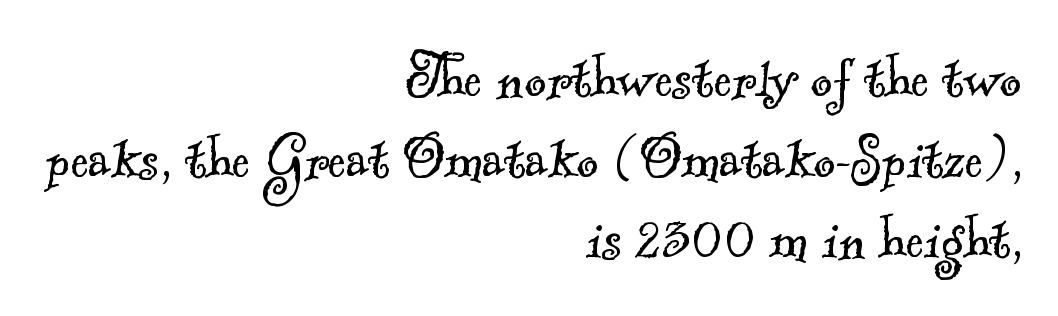
Q: Is the text bold? A: No.
Q: Is the typeface a serif or a sans-serif typeface? A: Serif.
Q: Is the text underlined? A: No.
Q: How is the paragraph aligned? A: Right-aligned.
Q: Is the spacing between letters normal or unusually wide? A: Normal.
Q: Width (condensed, normal, or wide)? A: Normal.
Q: x-height? A: Small.
Q: Monospaced? A: No.
